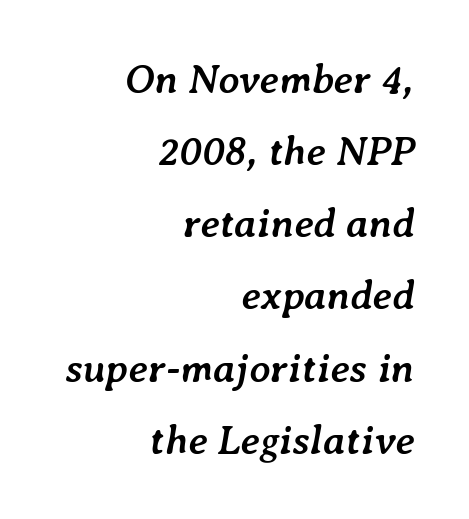
The image shows 41 px semibold type, italic (leaning right); set right-aligned, line spacing 1.76x, normal letter spacing, not underlined; low stroke contrast and a medium x-height.
